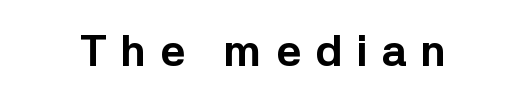
{"serif": "no", "italic": "no", "bold": "yes", "weight": "bold", "width": "normal", "stroke_contrast": "low", "x_height": "medium", "monospaced": "no", "underline": "no", "letter_spacing": "wide", "letter_spacing_em": 0.31, "glyph_px": 44}
